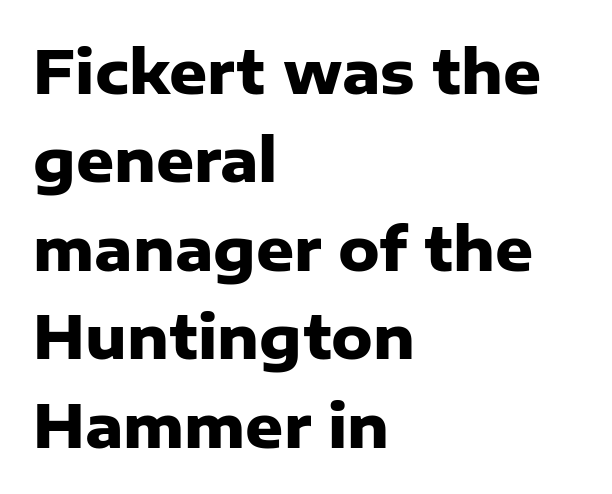
The image shows 59 px heavy sans-serif type, upright; set left-aligned, normal line spacing (1.5x), normal letter spacing, not underlined; low stroke contrast and a medium x-height.
